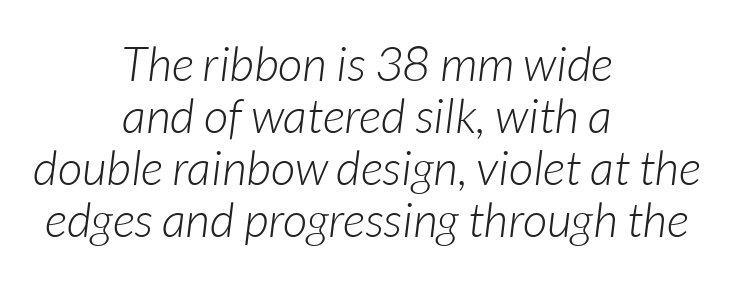
{"italic": "yes", "lean": "right", "slant_degrees": 7, "bold": "no", "weight": "light", "width": "normal", "stroke_contrast": "low", "x_height": "medium", "monospaced": "no", "underline": "no", "align": "center", "line_spacing": "tight", "line_spacing_ratio": 1.08, "letter_spacing": "normal", "letter_spacing_em": 0.0, "glyph_px": 48}
